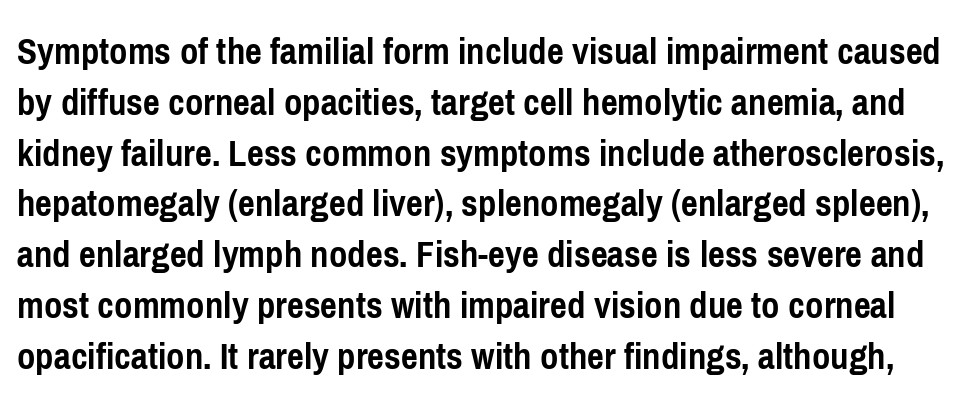
The image shows 40 px semibold, condensed sans-serif type, upright; set normal line spacing (1.27x), normal letter spacing, not underlined; low stroke contrast and a medium x-height.
